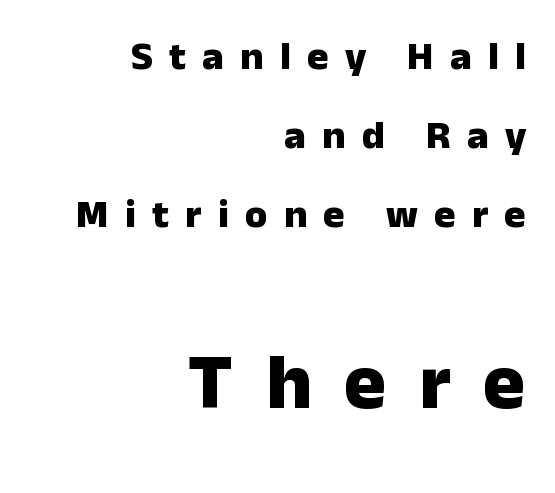
The image shows 79 px heavy sans-serif type, upright; set right-aligned, loose line spacing (1.98x), unusually wide letter spacing (+0.41 em), not underlined; the second (bottom) block is 1.98x larger; low stroke contrast and a medium x-height.
